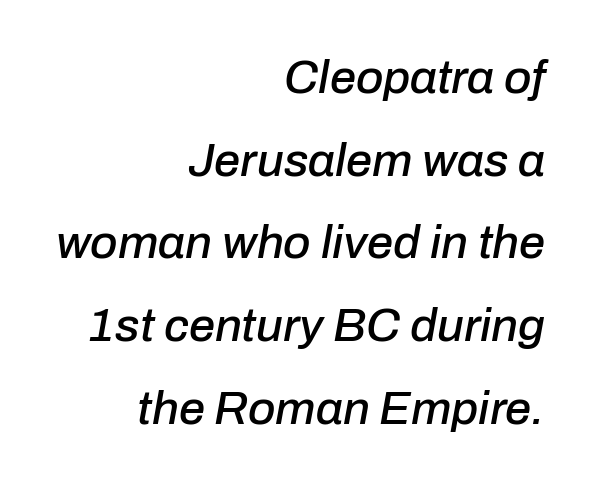
The image shows 47 px text type, italic (leaning right); set right-aligned, line spacing 1.76x, normal letter spacing, not underlined; low stroke contrast and a medium x-height.
